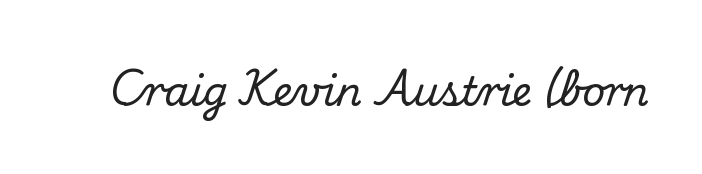
Is this a fixed-width face? No — the glyphs have proportional, varying widths. Honestly, the letter spacing is just normal — you wouldn't notice it. The passage shown is typeset with a serif family. Descender tails drop into unmarked territory.
